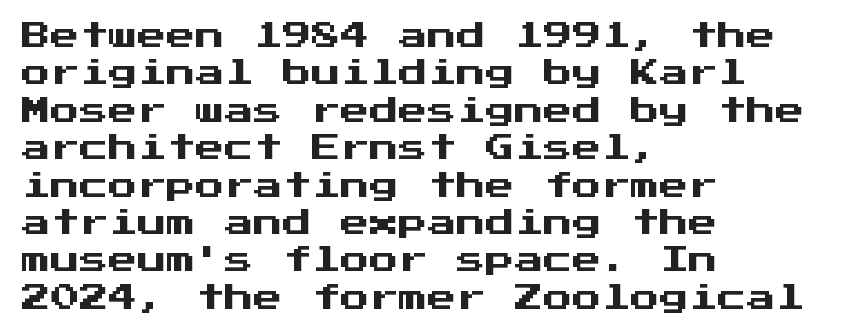
Observe the ordinary spacing: letters are neighbours, not strangers. Left-aligned paragraph, ragged on the right. The type family on display is of the sans-serif kind. The space between consecutive lines is moderate. Note the uniform advance width — an 'i' takes as much space as an 'm'.
